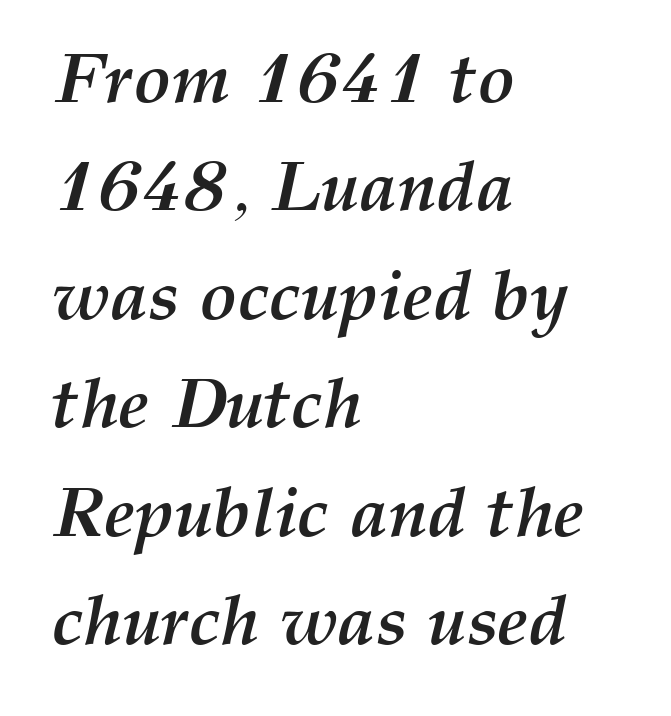
{"italic": "yes", "lean": "right", "slant_degrees": 12, "bold": "yes", "weight": "semibold", "width": "normal", "stroke_contrast": "medium", "x_height": "medium", "monospaced": "no", "underline": "no", "align": "left", "line_spacing": "normal", "line_spacing_ratio": 1.55, "letter_spacing": "normal", "letter_spacing_em": 0.0, "glyph_px": 70}
